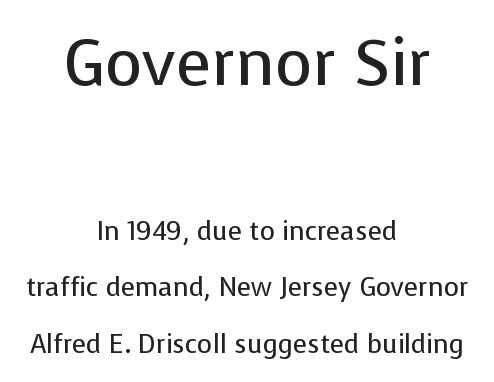
Underline: absent. Is the type heavy? It reads as light-to-regular instead. Serifs: no, the terminals of the letterforms are clean. The rendering shrinks the type as you move from the upper chunk to the lower. A typesetter would mark this as roman, not italic.
